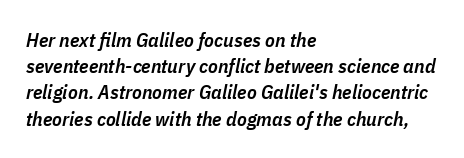
The image shows 20 px text type, italic (leaning right); set left-aligned, normal line spacing (1.31x), normal letter spacing, not underlined.
